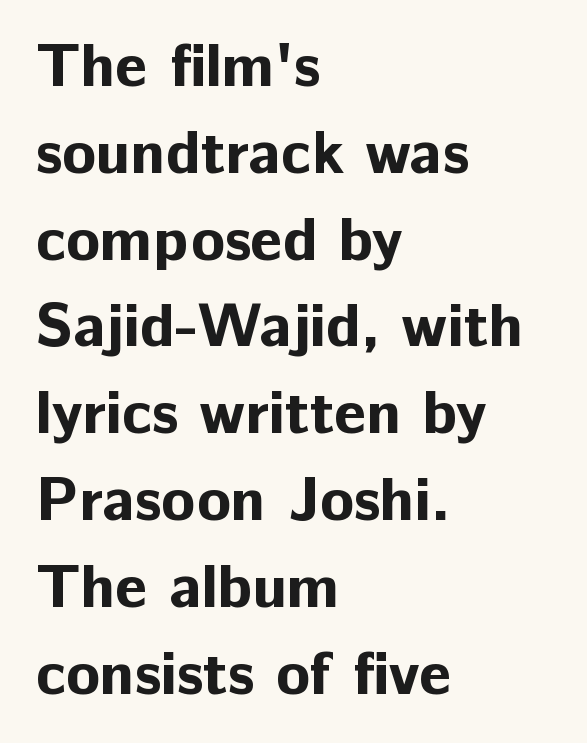
The letters sit at their default tracking, neither squeezed nor spread. Teacher's note: observe the even left margin — that is flush-left alignment. Weight check: bold — yes, fully. The font's upright variant was chosen for this text. Each new line begins a customary step beneath the previous one. A sans-serif font was chosen for this passage.
